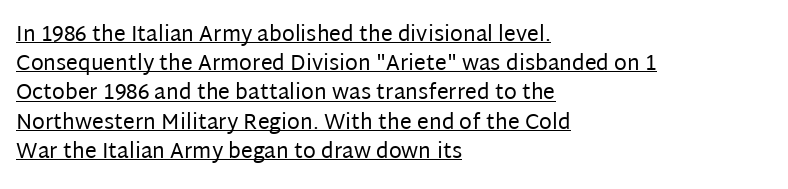
The image shows 21 px text type, upright; set left-aligned, normal line spacing (1.39x), normal letter spacing, underlined.
